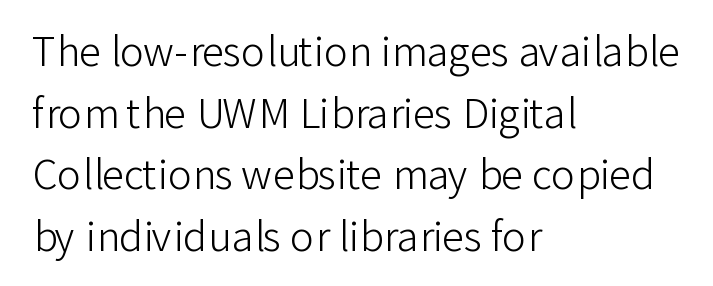
The image shows 40 px light sans-serif type, upright; set left-aligned, normal line spacing (1.54x), normal letter spacing, not underlined; low stroke contrast and a medium x-height.
